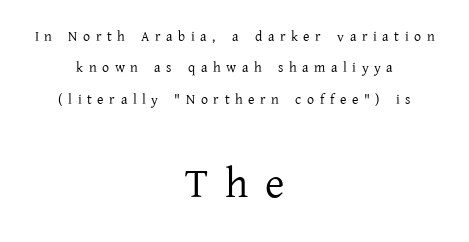
Clear beneath every line of the passage. The text block is weighted toward neither margin, spreading evenly from the middle. Stems and bowls with no extra thickness — not bold. The lettering stays uniformly vertical, giving the passage a roman look.
